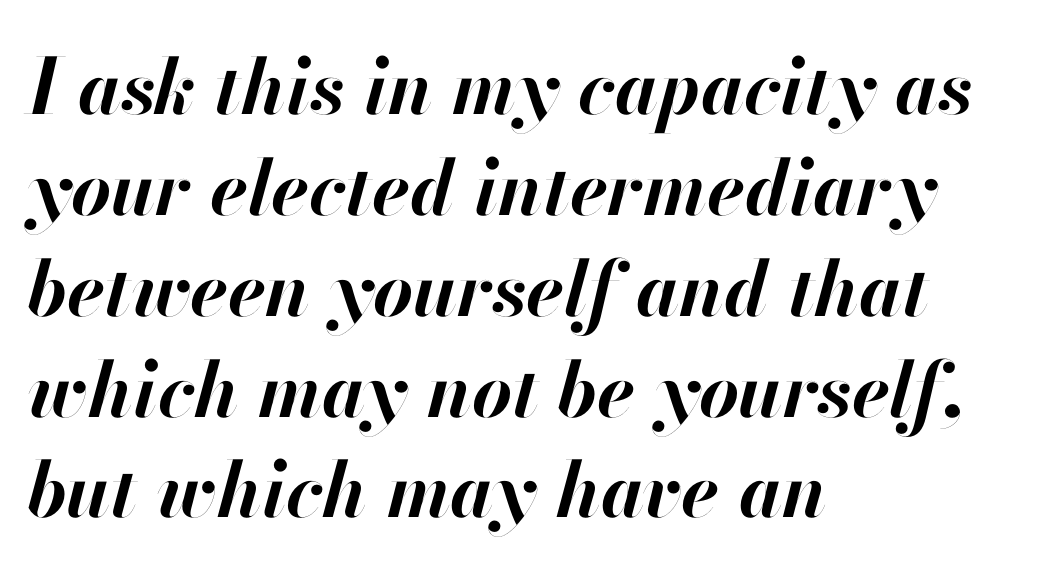
Notice how the passage keeps a crisp vertical edge on the left only. Is this a fixed-width face? No — the glyphs have proportional, varying widths. When letters slant like this, we call the style italic. The space between consecutive lines is moderate. The letters sit at their default tracking, neither squeezed nor spread.
